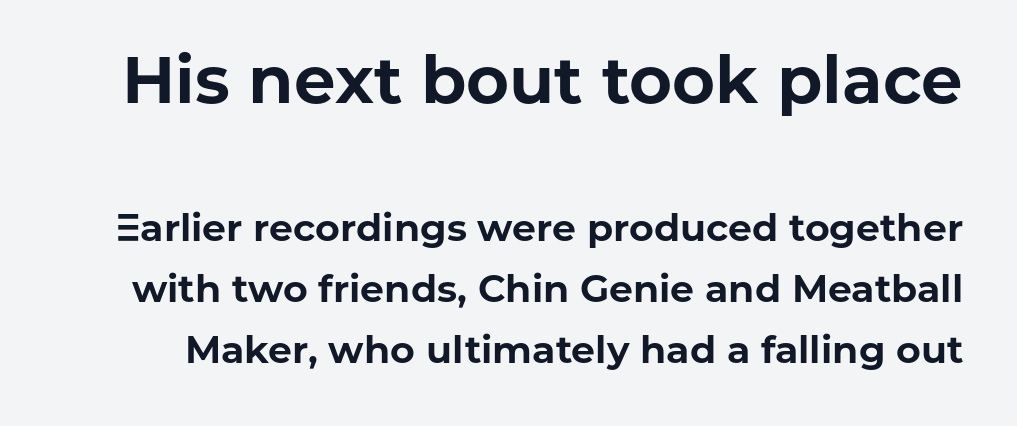
Quick note: interline space is typical. Each word holds together tightly as a unit, with standard inter-letter gaps. Typographic density is high because the face is bold. The specimen reads as upright at a glance. Look at the bottom of the vertical strokes: they stop flat, with no serifs.
